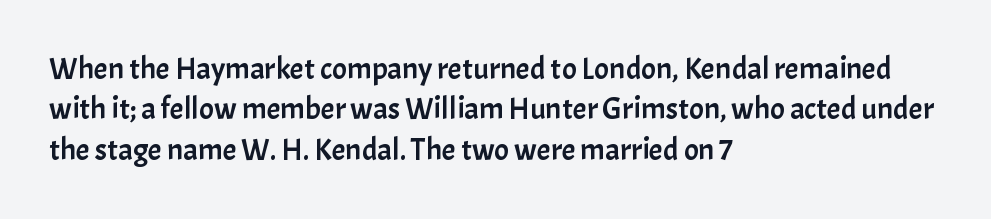
The image shows 31 px sans-serif type, upright; set left-aligned, normal line spacing (1.3x), normal letter spacing, not underlined; low stroke contrast and a medium x-height.
